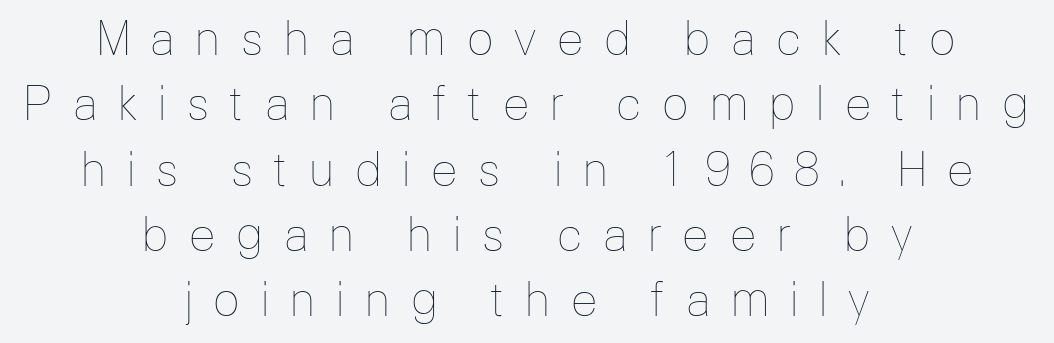
The image shows 46 px thin type, upright; set centered, normal line spacing (1.42x), unusually wide letter spacing (+0.41 em), not underlined; low stroke contrast and a medium x-height.
